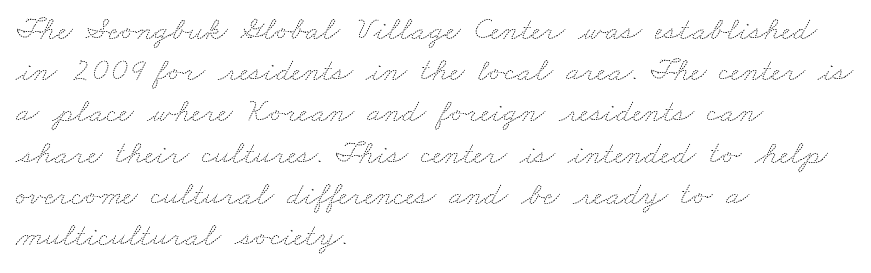
Q: Is the text bold? A: No.
Q: Is the text underlined? A: No.
Q: How is the paragraph aligned? A: Left-aligned.
Q: Is the spacing between letters normal or unusually wide? A: Normal.
Q: Is the spacing between lines tight, normal or loose? A: Normal.
Q: Width (condensed, normal, or wide)? A: Wide.
Q: Stroke contrast? A: Medium.
Q: x-height? A: Small.
Q: Monospaced? A: No.
